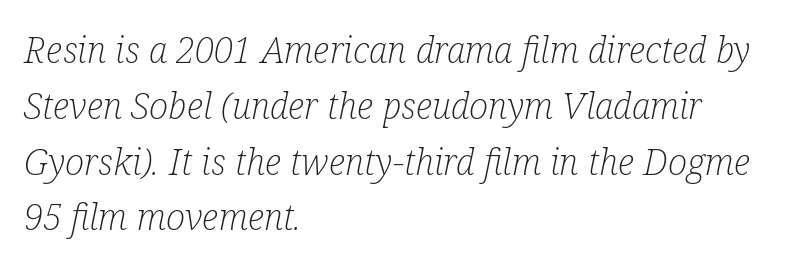
{"serif": "yes", "italic": "yes", "lean": "right", "slant_degrees": 12, "bold": "no", "weight": "light", "width": "condensed", "stroke_contrast": "low", "x_height": "medium", "monospaced": "no", "underline": "no", "align": "left", "line_spacing": "normal", "line_spacing_ratio": 1.55, "letter_spacing": "normal", "letter_spacing_em": 0.0, "glyph_px": 36}
